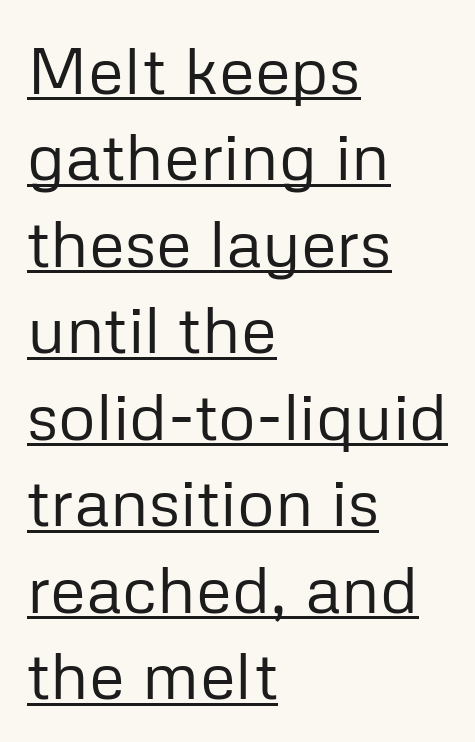
{"serif": "no", "italic": "no", "bold": "no", "weight": "regular", "width": "normal", "stroke_contrast": "low", "x_height": "medium", "monospaced": "no", "underline": "yes", "align": "left", "line_spacing": "normal", "line_spacing_ratio": 1.31, "letter_spacing": "normal", "letter_spacing_em": 0.0, "glyph_px": 66}
